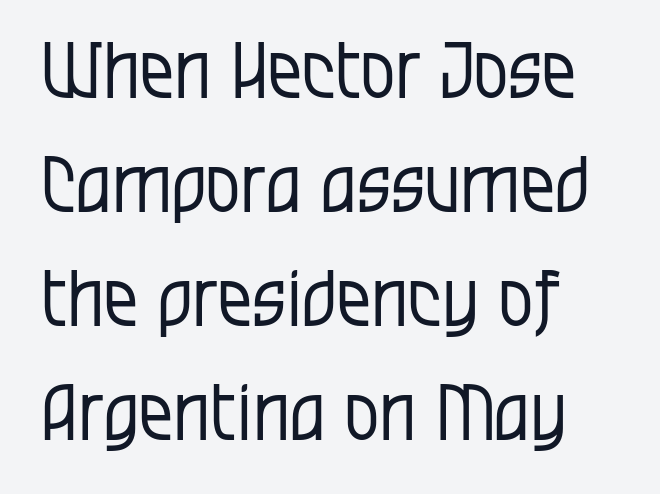
The image shows 77 px regular-weight, condensed sans-serif type, upright; set left-aligned, normal line spacing (1.48x), normal letter spacing, not underlined; low stroke contrast and a large x-height.
